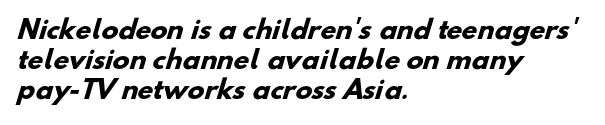
The image shows 25 px bold type; set left-aligned, line spacing 1.21x, normal letter spacing, not underlined.
